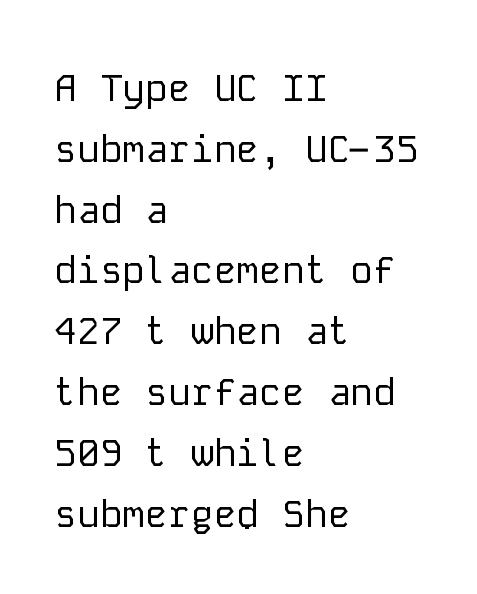
Q: Is the text bold? A: No.
Q: Is the text italic (slanted)? A: No, it is upright.
Q: Is the typeface a serif or a sans-serif typeface? A: Sans-serif.
Q: Is the text underlined? A: No.
Q: How is the paragraph aligned? A: Left-aligned.
Q: Is the spacing between letters normal or unusually wide? A: Normal.
Q: Is the spacing between lines tight, normal or loose? A: Normal.
Q: Width (condensed, normal, or wide)? A: Normal.
Q: Stroke contrast? A: Low.
Q: x-height? A: Medium.
Q: Monospaced? A: Yes.
